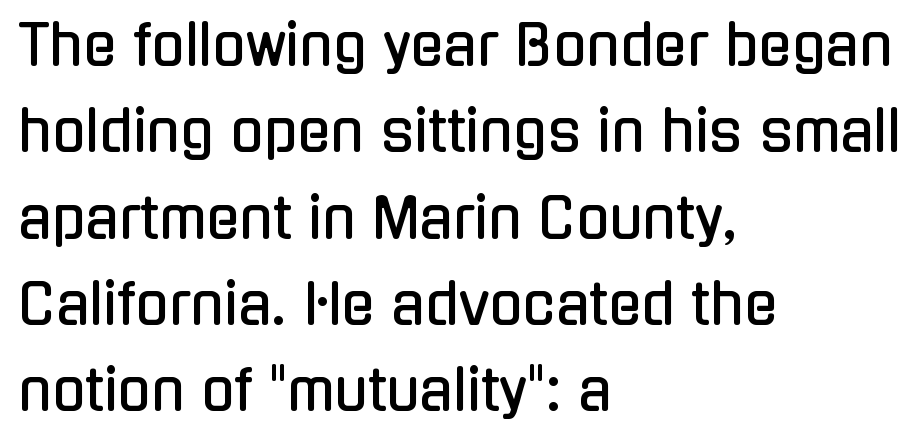
Q: Is the text italic (slanted)? A: No, it is upright.
Q: Is the typeface a serif or a sans-serif typeface? A: Sans-serif.
Q: Is the text underlined? A: No.
Q: How is the paragraph aligned? A: Left-aligned.
Q: Is the spacing between letters normal or unusually wide? A: Normal.
Q: Is the spacing between lines tight, normal or loose? A: Normal.
Q: Width (condensed, normal, or wide)? A: Condensed.
Q: Stroke contrast? A: Low.
Q: x-height? A: Medium.
Q: Monospaced? A: No.
